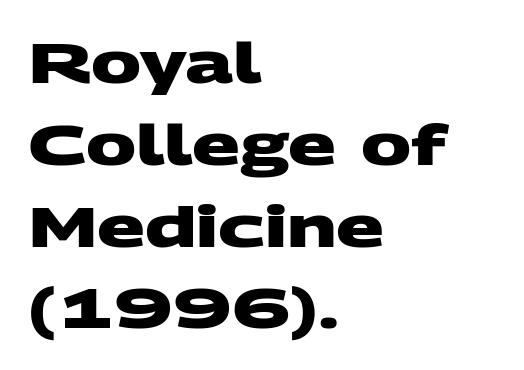
{"serif": "no", "bold": "yes", "weight": "heavy", "width": "wide", "stroke_contrast": "medium", "x_height": "large", "monospaced": "no", "underline": "no", "align": "left", "line_spacing": "normal", "line_spacing_ratio": 1.46, "letter_spacing": "normal", "letter_spacing_em": 0.0, "glyph_px": 56}
